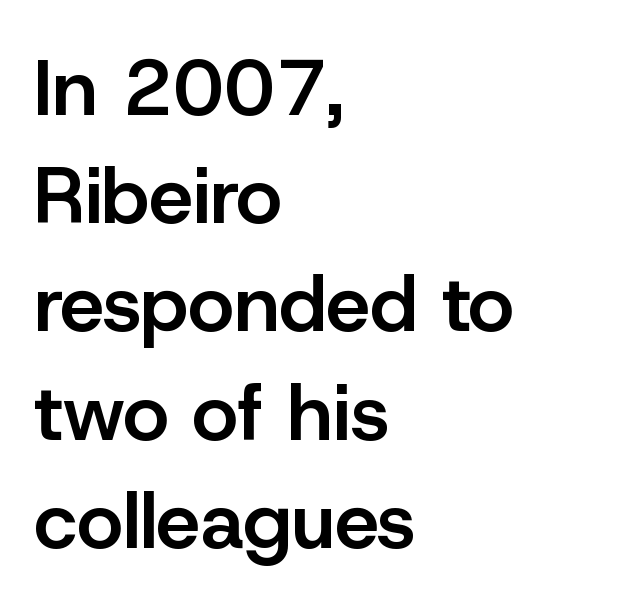
The image shows 79 px semibold sans-serif type, upright; set left-aligned, normal line spacing (1.37x), normal letter spacing, not underlined; low stroke contrast and a medium x-height.
